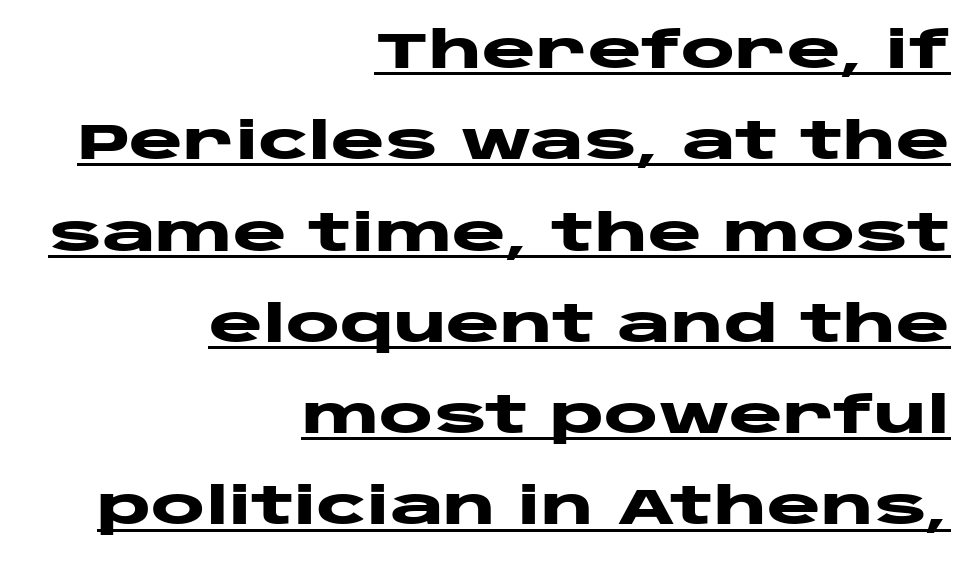
Q: Is the text bold? A: Yes.
Q: Is the text italic (slanted)? A: No, it is upright.
Q: Is the typeface a serif or a sans-serif typeface? A: Sans-serif.
Q: Is the text underlined? A: Yes.
Q: How is the paragraph aligned? A: Right-aligned.
Q: Is the spacing between letters normal or unusually wide? A: Normal.
Q: Width (condensed, normal, or wide)? A: Wide.
Q: Stroke contrast? A: Low.
Q: x-height? A: Large.
Q: Monospaced? A: No.
